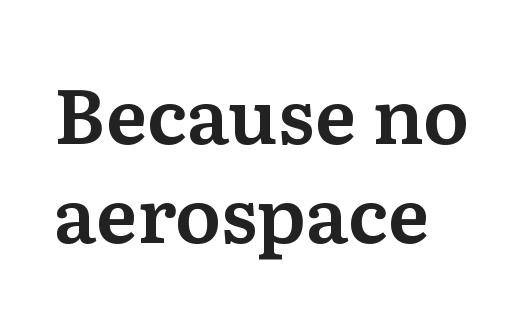
The image shows 76 px serif type, upright; set normal line spacing (1.3x), normal letter spacing, not underlined; medium stroke contrast and a medium x-height.
